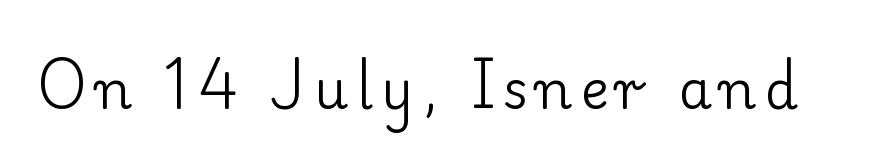
The image shows 53 px regular-weight serif type, upright; set not underlined; low stroke contrast and a small x-height.
